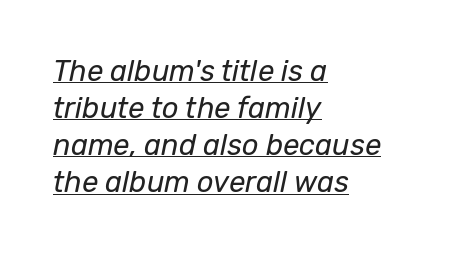
Q: Is the text bold? A: No.
Q: Is the text italic (slanted)? A: Yes, it leans right by about 12 degrees.
Q: Is the text underlined? A: Yes.
Q: How is the paragraph aligned? A: Left-aligned.
Q: Is the spacing between letters normal or unusually wide? A: Normal.
Q: Is the spacing between lines tight, normal or loose? A: Normal.
Q: Width (condensed, normal, or wide)? A: Normal.
Q: Stroke contrast? A: Low.
Q: x-height? A: Medium.
Q: Monospaced? A: No.
